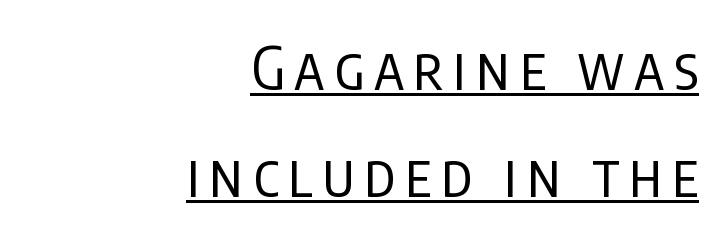
{"serif": "no", "italic": "no", "bold": "no", "weight": "regular", "width": "condensed", "stroke_contrast": "low", "x_height": "large", "monospaced": "no", "underline": "yes", "align": "right", "line_spacing_ratio": 1.81, "glyph_px": 59}
